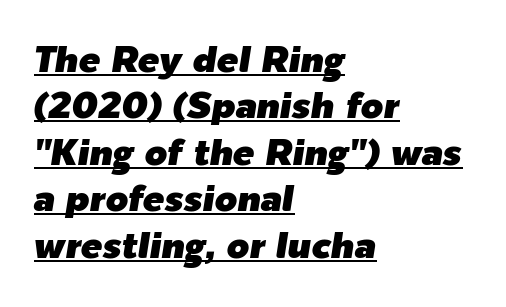
Q: Is the text italic (slanted)? A: Yes, it leans right by about 9 degrees.
Q: Is the text underlined? A: Yes.
Q: How is the paragraph aligned? A: Left-aligned.
Q: Is the spacing between letters normal or unusually wide? A: Normal.
Q: Is the spacing between lines tight, normal or loose? A: Normal.
Q: Width (condensed, normal, or wide)? A: Normal.
Q: Stroke contrast? A: Low.
Q: x-height? A: Medium.
Q: Monospaced? A: No.
